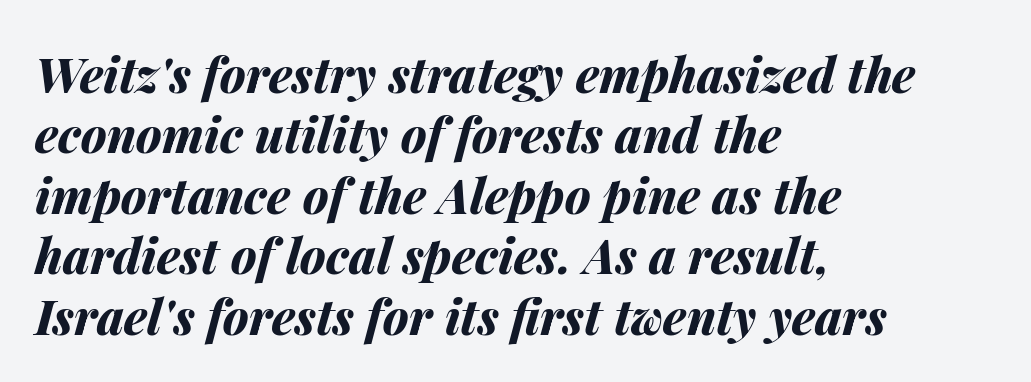
The whole block is typeset with a tilt. The face used here is proportionally spaced, like ordinary book or web type. Strokes here are thick enough to call this a true bold. The passage is arranged the way most books set body copy — flush left. The letters sit at their default tracking, neither squeezed nor spread.
